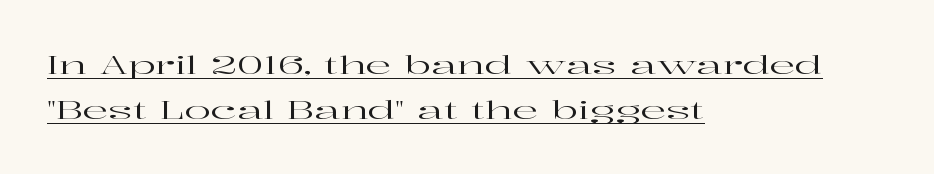
There is no visible air inserted between adjacent glyphs. This sample uses an upright cut, with every glyph sitting square on the baseline. The passage is arranged the way most books set body copy — flush left. These characters rest on top of a visible drawn line.
